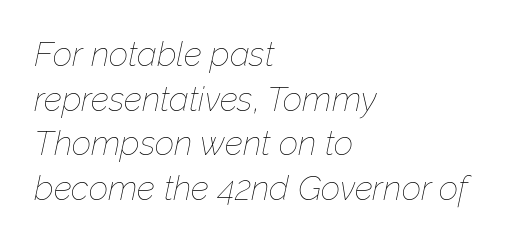
Reading down the block, your eye returns to a fixed left position each line. What's the leading like? Ordinary, nothing unusual. Slanted lettering throughout. Underline: absent. A typesetter would call this zero additional tracking.
